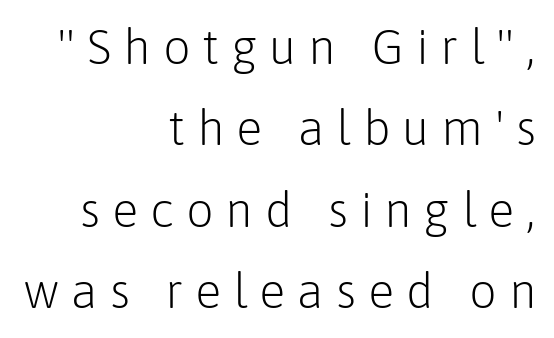
The image shows 49 px light sans-serif type, upright; set right-aligned, normal line spacing (1.66x), unusually wide letter spacing (+0.24 em), not underlined; low stroke contrast and a medium x-height.
